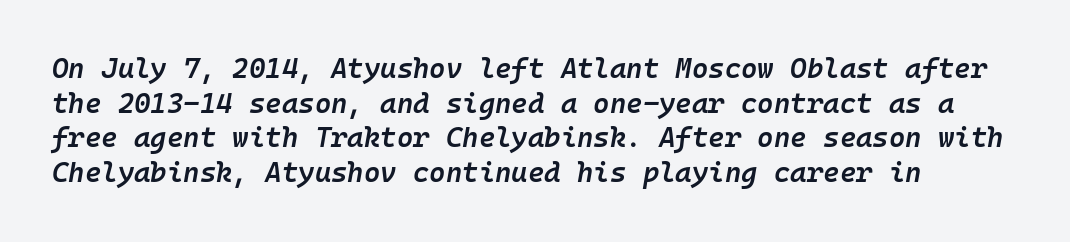
Monospaced: the letters line up in strict vertical columns. A bare baseline throughout the passage. This is oblique type, the kind used for emphasis or titles. The face used here is a semibold: visibly heavier than regular, lighter than bold. Observe the ordinary spacing: letters are neighbours, not strangers.
